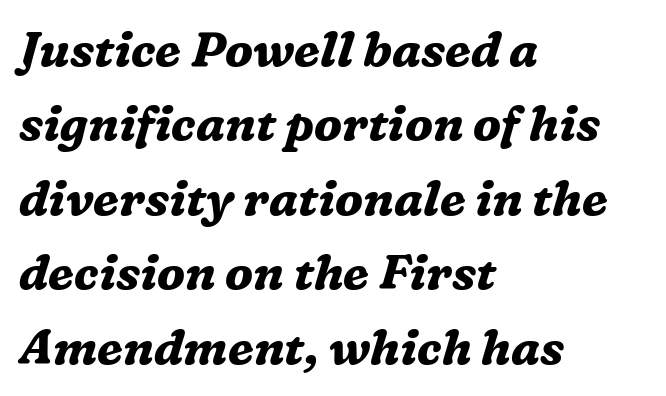
{"serif": "yes", "italic": "yes", "lean": "right", "slant_degrees": 16, "bold": "yes", "weight": "bold", "width": "normal", "stroke_contrast": "medium", "x_height": "medium", "monospaced": "no", "underline": "no", "align": "left", "line_spacing": "normal", "line_spacing_ratio": 1.55, "letter_spacing": "normal", "letter_spacing_em": 0.0, "glyph_px": 48}
